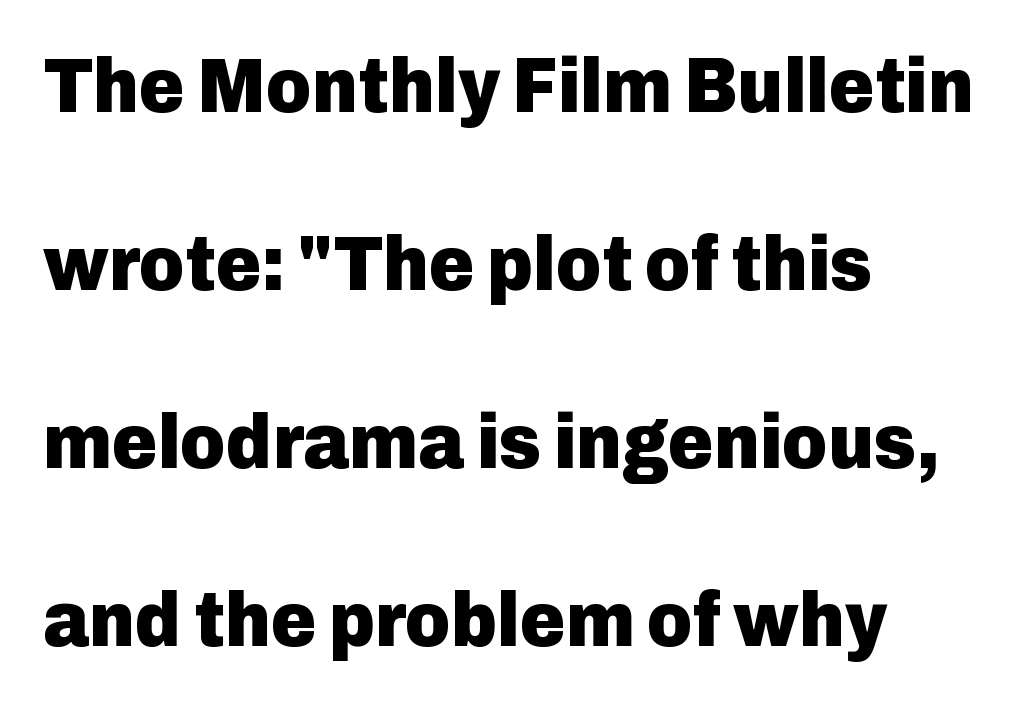
Q: Is the text bold? A: Yes.
Q: Is the text italic (slanted)? A: No, it is upright.
Q: Is the typeface a serif or a sans-serif typeface? A: Sans-serif.
Q: Is the text underlined? A: No.
Q: How is the paragraph aligned? A: Left-aligned.
Q: Is the spacing between letters normal or unusually wide? A: Normal.
Q: Is the spacing between lines tight, normal or loose? A: Loose.
Q: Width (condensed, normal, or wide)? A: Normal.
Q: Stroke contrast? A: Low.
Q: x-height? A: Medium.
Q: Monospaced? A: No.
